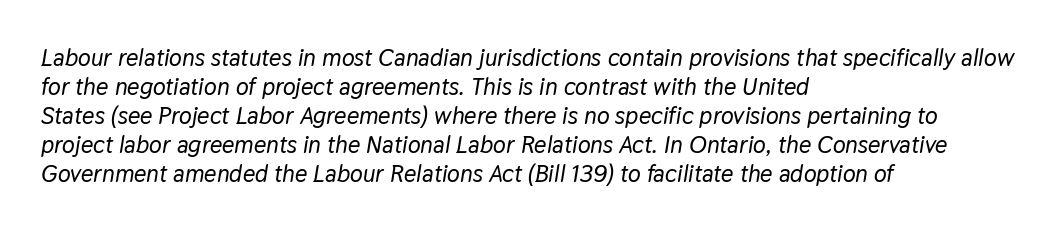
The specimen omits any rule beneath the text block's lines. Visually the block forms a straight wall on the left and a jagged coastline on the right. The text carries the slant typical of an italic or oblique font. The rendering keeps characters at their native spacing.
